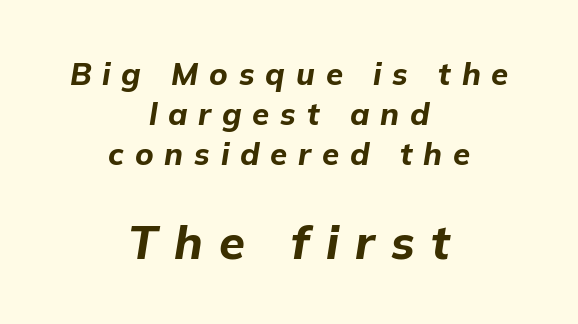
Q: Is the text bold? A: Yes.
Q: Is the text italic (slanted)? A: Yes, it leans right by about 9 degrees.
Q: Is the text underlined? A: No.
Q: How is the paragraph aligned? A: Centered.
Q: Is the spacing between letters normal or unusually wide? A: Unusually wide.
Q: Is the spacing between lines tight, normal or loose? A: Normal.
Q: Which block of text is set in a larger size, the first (top) or the second (bottom)? A: The second (bottom) one.
Q: Width (condensed, normal, or wide)? A: Normal.
Q: Stroke contrast? A: Low.
Q: x-height? A: Medium.
Q: Monospaced? A: No.
